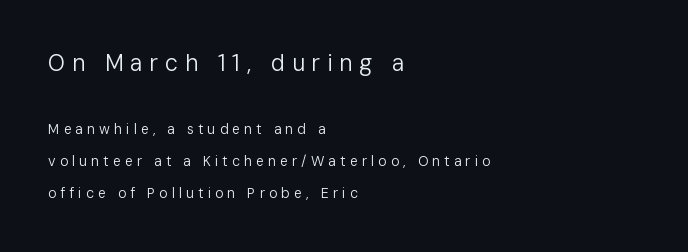
Q: Is the text bold? A: No.
Q: Is the text italic (slanted)? A: No, it is upright.
Q: Is the text underlined? A: No.
Q: How is the paragraph aligned? A: Left-aligned.
Q: Is the spacing between letters normal or unusually wide? A: Unusually wide.
Q: Is the spacing between lines tight, normal or loose? A: Loose.
Q: Which block of text is set in a larger size, the first (top) or the second (bottom)? A: The first (top) one.
